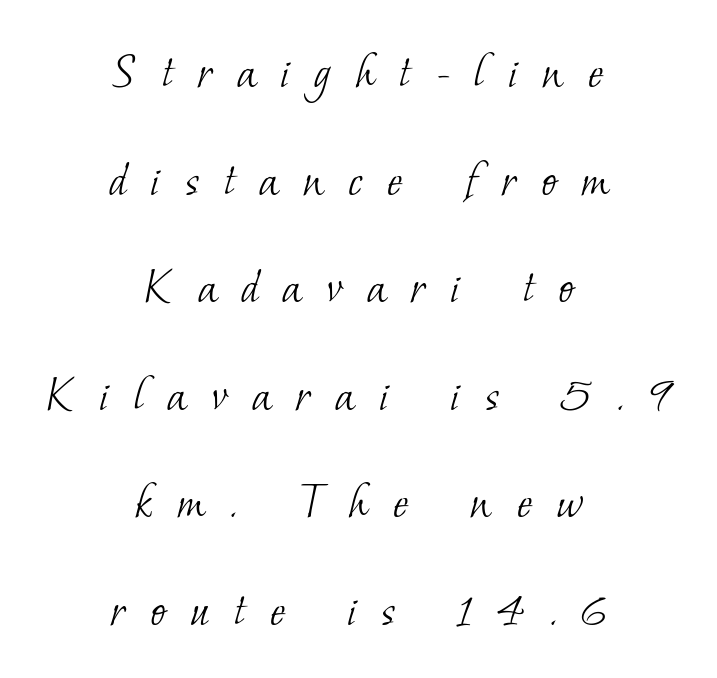
{"serif": "yes", "bold": "no", "weight": "light", "width": "normal", "stroke_contrast": "low", "x_height": "small", "monospaced": "no", "underline": "no", "align": "center", "line_spacing": "loose", "line_spacing_ratio": 2.03, "letter_spacing": "wide", "letter_spacing_em": 0.46, "glyph_px": 53}
